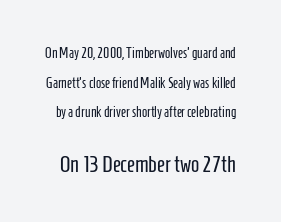
The area under the type is left untouched. The typeface has the unassuming heft of standard copy or less. Look at the glyph heights: the lower group is clearly the bigger setting. Rendered with straight, roman letterforms.
